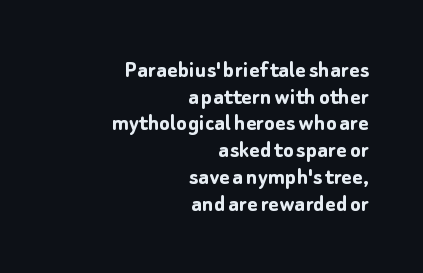
The image shows 25 px bold type, upright; set right-aligned, tight line spacing (1.07x), normal letter spacing, not underlined.
